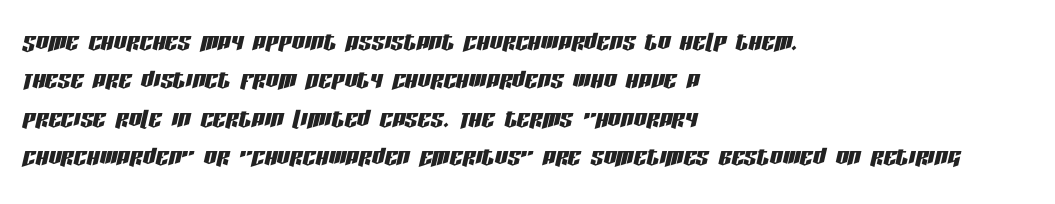
The image shows 32 px condensed type, italic (leaning right); set left-aligned, line spacing 1.2x, normal letter spacing, not underlined; low stroke contrast and a large x-height.
